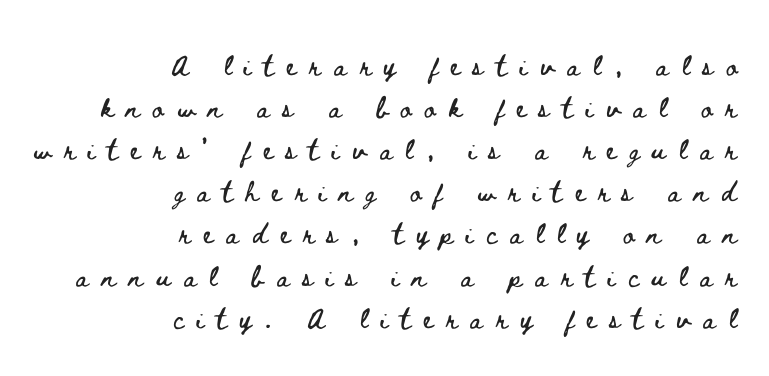
Q: Is the text italic (slanted)? A: Yes.
Q: Is the text underlined? A: No.
Q: How is the paragraph aligned? A: Right-aligned.
Q: Is the spacing between letters normal or unusually wide? A: Unusually wide.
Q: Is the spacing between lines tight, normal or loose? A: Normal.
